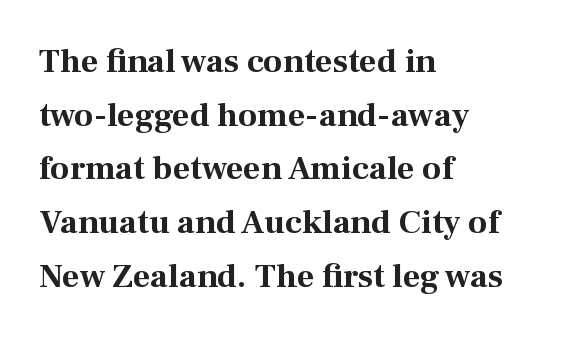
Baseline-to-baseline distance is the conventional proportion of letter height. Proportional: the letters do not fall into vertical columns. In terms of letterspacing, this is plain default setting. Heavy-handed strokes throughout: this text is bold. This is roman type, the default non-slanted kind. Each line starts at the same left margin while the right side varies.
